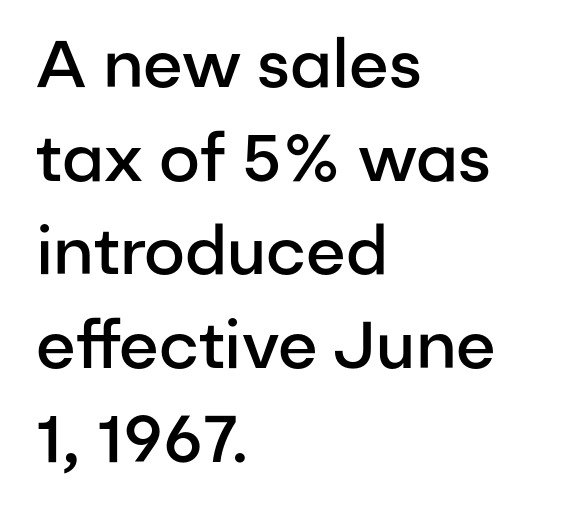
Q: Is the text bold? A: Semi-bold.
Q: Is the text italic (slanted)? A: No, it is upright.
Q: Is the typeface a serif or a sans-serif typeface? A: Sans-serif.
Q: Is the text underlined? A: No.
Q: How is the paragraph aligned? A: Left-aligned.
Q: Is the spacing between letters normal or unusually wide? A: Normal.
Q: Is the spacing between lines tight, normal or loose? A: Normal.
Q: Width (condensed, normal, or wide)? A: Normal.
Q: Stroke contrast? A: Low.
Q: x-height? A: Medium.
Q: Monospaced? A: No.
